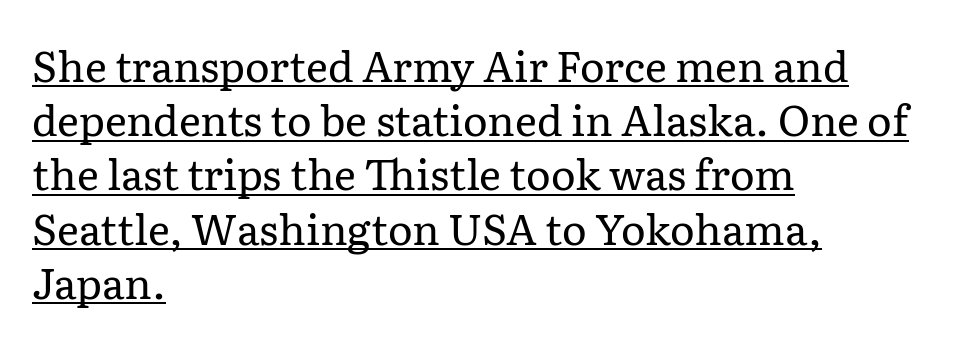
What stands out about the letter spacing? Nothing — it is the standard amount. Old-style or modern, the face here clearly has serifs. Varying glyph widths throughout — classic text-font behaviour. This sample keeps an unexceptional amount of space between lines.
